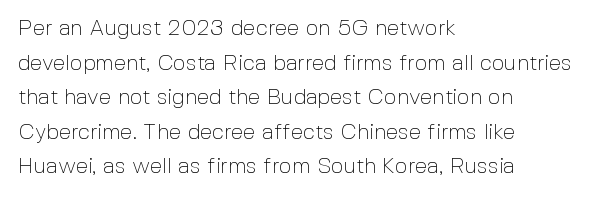
Which margin do the lines hug? The left one — the right edge is uneven. This is roman type, the default non-slanted kind. Summary of vertical rhythm: regular, with standard interline spacing. These glyphs show unthickened strokes, regular width or finer. The rendering keeps characters at their native spacing. The gap between lines stays unmarked.
